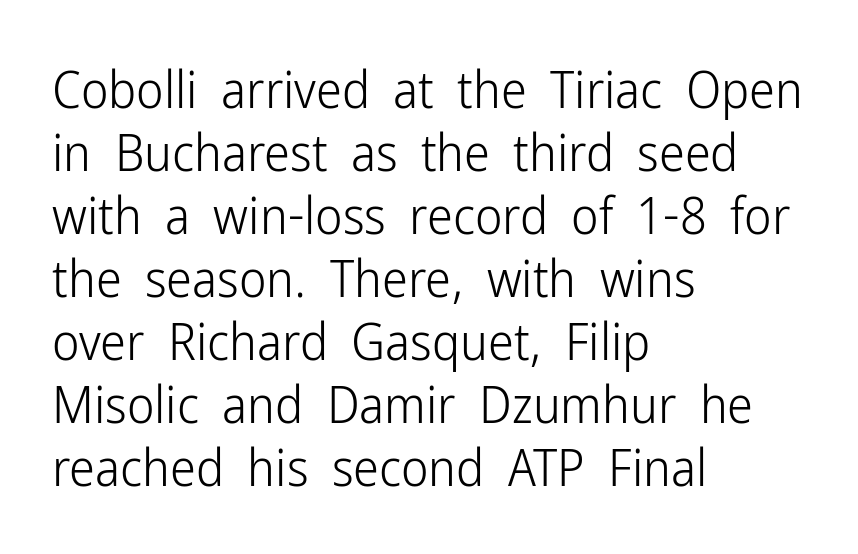
Q: Is the text bold? A: No.
Q: Is the text italic (slanted)? A: No, it is upright.
Q: Is the typeface a serif or a sans-serif typeface? A: Sans-serif.
Q: Is the text underlined? A: No.
Q: How is the paragraph aligned? A: Left-aligned.
Q: Is the spacing between letters normal or unusually wide? A: Normal.
Q: Width (condensed, normal, or wide)? A: Condensed.
Q: Stroke contrast? A: Low.
Q: x-height? A: Medium.
Q: Monospaced? A: No.
